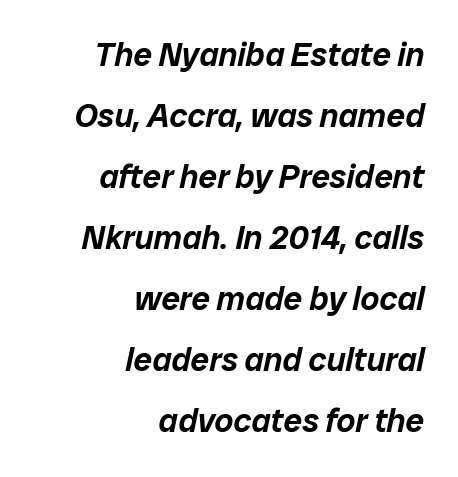
The image shows 33 px text type, italic (leaning right); set right-aligned, line spacing 1.85x, normal letter spacing, not underlined; low stroke contrast and a medium x-height.
